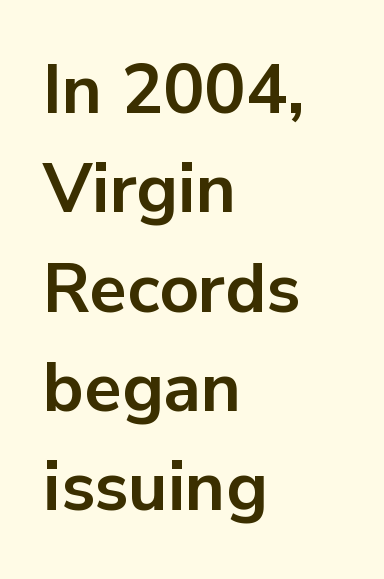
The image shows 69 px bold sans-serif type, upright; set left-aligned, normal line spacing (1.44x), normal letter spacing, not underlined; low stroke contrast and a medium x-height.
